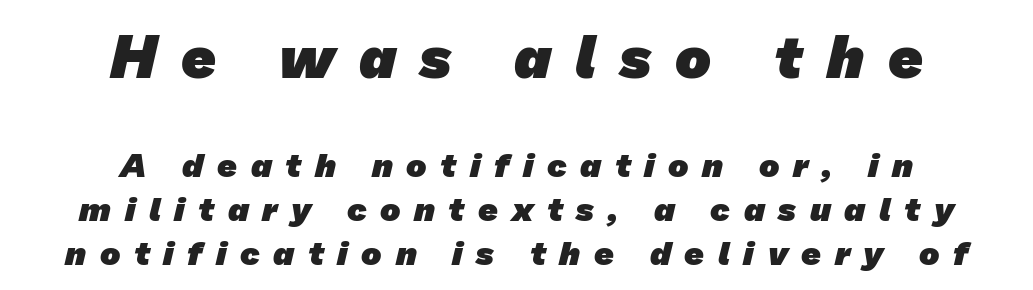
Here the glyphs are tracked loosely, breaking word shapes into spaced letters. Each letter keeps its own natural width here, so spacing adapts to shape. Bare-footed words on every line. Heavy-handed strokes throughout: this text is bold.
